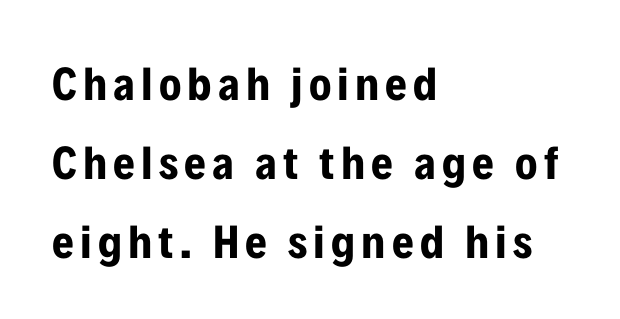
Q: Is the text bold? A: Yes.
Q: Is the text italic (slanted)? A: No, it is upright.
Q: Is the typeface a serif or a sans-serif typeface? A: Sans-serif.
Q: Is the text underlined? A: No.
Q: How is the paragraph aligned? A: Left-aligned.
Q: Is the spacing between lines tight, normal or loose? A: Normal.
Q: Width (condensed, normal, or wide)? A: Condensed.
Q: Stroke contrast? A: Low.
Q: x-height? A: Medium.
Q: Monospaced? A: No.
